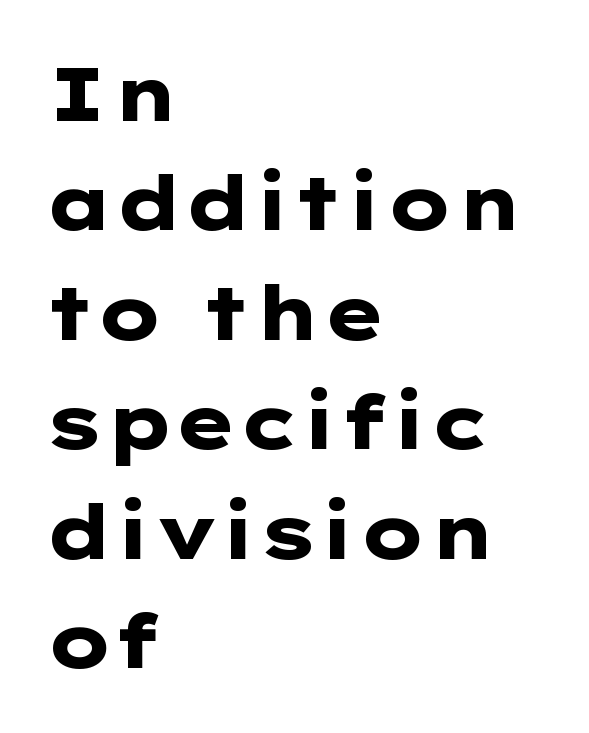
Letters rest on an invisible, unmarked baseline. Leftover space on each line is placed entirely after the last word. The rendering uses a moderate line-height, typical for paragraphs. This is sans-serif lettering, the kind often seen on screens and signage. Tracking here is standard; glyphs follow each other at the usual distance.
